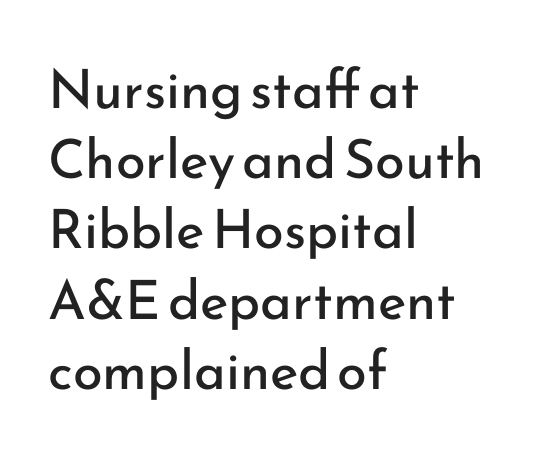
Q: Is the text bold? A: No.
Q: Is the text italic (slanted)? A: No, it is upright.
Q: Is the typeface a serif or a sans-serif typeface? A: Sans-serif.
Q: Is the text underlined? A: No.
Q: How is the paragraph aligned? A: Left-aligned.
Q: Is the spacing between letters normal or unusually wide? A: Normal.
Q: Is the spacing between lines tight, normal or loose? A: Normal.
Q: Width (condensed, normal, or wide)? A: Normal.
Q: Stroke contrast? A: Low.
Q: x-height? A: Small.
Q: Monospaced? A: No.
